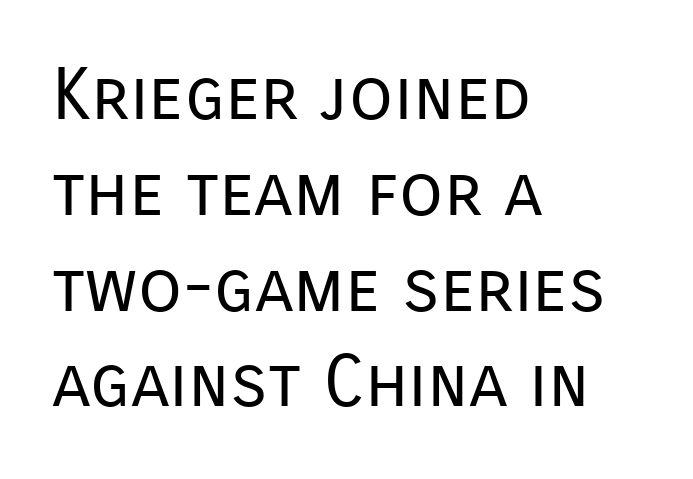
Regarding serifs, this sample does without them. The area under the type is left untouched. Do the characters align in a grid? No, the font is proportional. Posture: upright roman.
